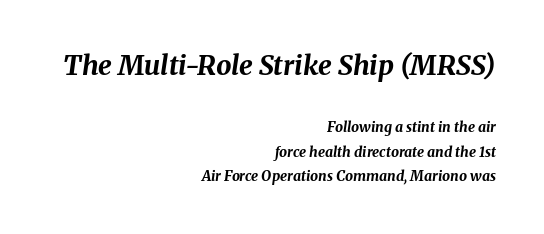
The image shows 27 px bold type, italic (leaning right); set right-aligned, line spacing 1.78x, normal letter spacing, not underlined; the first (top) block is 1.93x larger.
